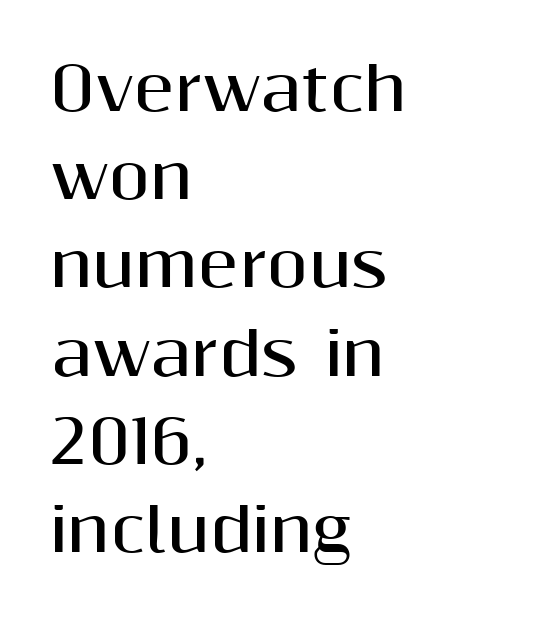
{"serif": "no", "italic": "no", "bold": "yes", "weight": "bold", "width": "normal", "stroke_contrast": "medium", "x_height": "medium", "monospaced": "no", "underline": "no", "align": "left", "line_spacing": "normal", "line_spacing_ratio": 1.47, "letter_spacing": "normal", "letter_spacing_em": 0.0, "glyph_px": 60}
